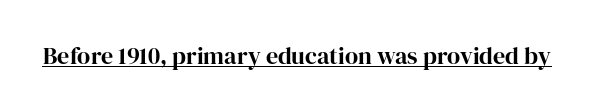
Q: Is the text italic (slanted)? A: No, it is upright.
Q: Is the text underlined? A: Yes.
Q: Is the spacing between letters normal or unusually wide? A: Normal.
